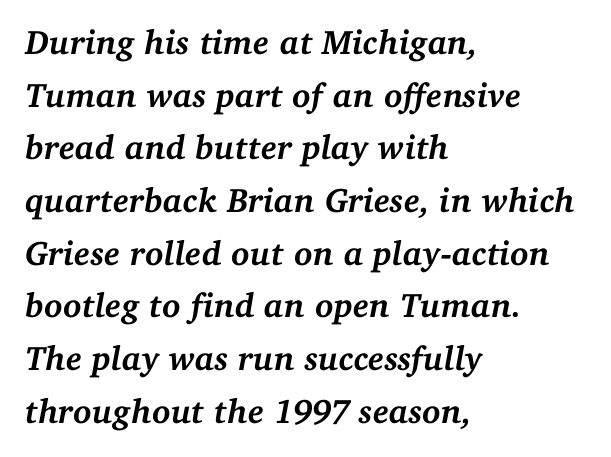
Q: Is the text bold? A: Yes.
Q: Is the text italic (slanted)? A: Yes, it leans right by about 11 degrees.
Q: Is the typeface a serif or a sans-serif typeface? A: Serif.
Q: Is the text underlined? A: No.
Q: How is the paragraph aligned? A: Left-aligned.
Q: Is the spacing between letters normal or unusually wide? A: Normal.
Q: Is the spacing between lines tight, normal or loose? A: Normal.
Q: Width (condensed, normal, or wide)? A: Normal.
Q: Stroke contrast? A: Medium.
Q: x-height? A: Medium.
Q: Monospaced? A: No.
